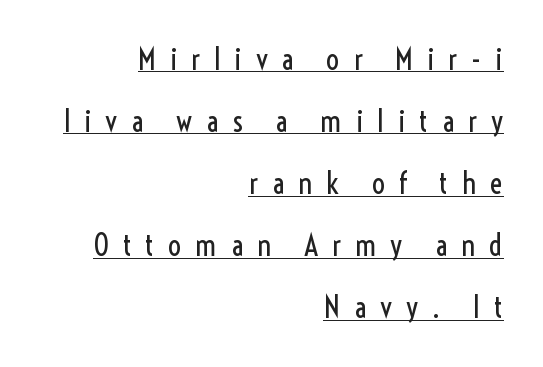
The image shows 30 px regular-weight, condensed sans-serif type, upright; set right-aligned, loose line spacing (2.07x), unusually wide letter spacing (+0.45 em), underlined; a medium x-height.
